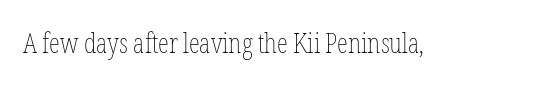
The image shows 28 px thin, condensed type, upright; set normal letter spacing, not underlined; low stroke contrast and a medium x-height.
